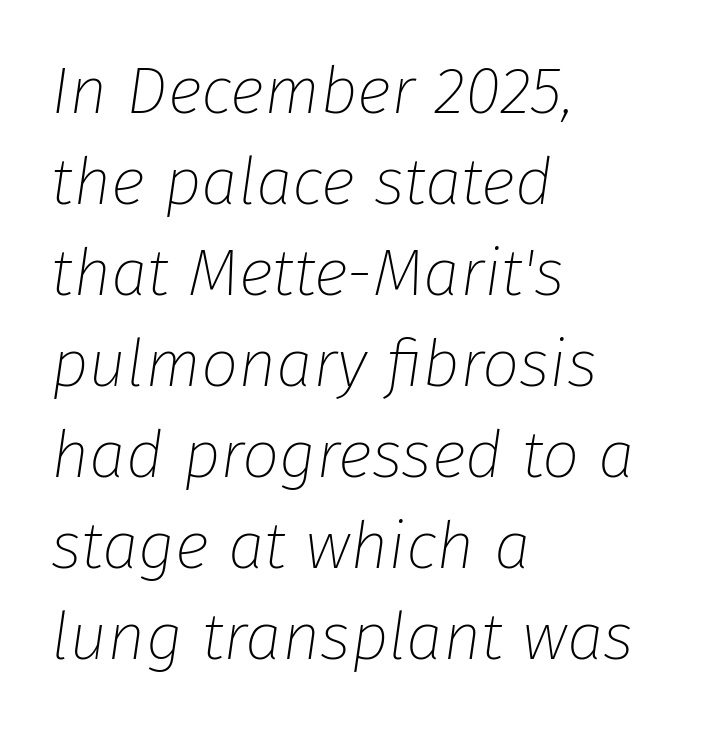
Q: Is the text bold? A: No.
Q: Is the text italic (slanted)? A: Yes, it leans right by about 8 degrees.
Q: Is the text underlined? A: No.
Q: How is the paragraph aligned? A: Left-aligned.
Q: Is the spacing between letters normal or unusually wide? A: Normal.
Q: Is the spacing between lines tight, normal or loose? A: Normal.
Q: Width (condensed, normal, or wide)? A: Normal.
Q: Stroke contrast? A: Low.
Q: x-height? A: Medium.
Q: Monospaced? A: No.
